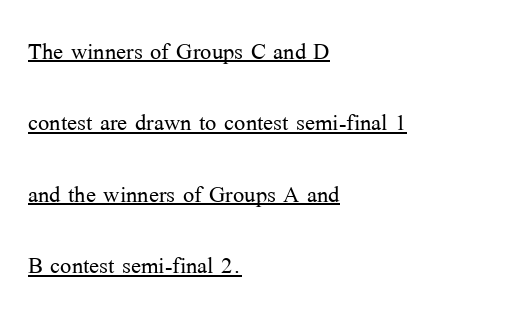
Q: Is the text bold? A: No.
Q: Is the text italic (slanted)? A: No, it is upright.
Q: Is the typeface a serif or a sans-serif typeface? A: Serif.
Q: Is the text underlined? A: Yes.
Q: How is the paragraph aligned? A: Left-aligned.
Q: Is the spacing between letters normal or unusually wide? A: Normal.
Q: Is the spacing between lines tight, normal or loose? A: Loose.
Q: Width (condensed, normal, or wide)? A: Normal.
Q: Stroke contrast? A: Medium.
Q: x-height? A: Medium.
Q: Monospaced? A: No.
